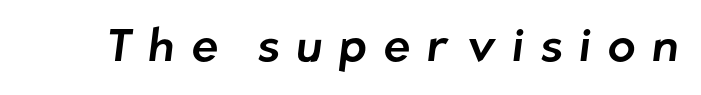
{"serif": "no", "width": "normal", "stroke_contrast": "low", "x_height": "medium", "monospaced": "no", "underline": "no", "letter_spacing": "wide", "letter_spacing_em": 0.36, "glyph_px": 46}
